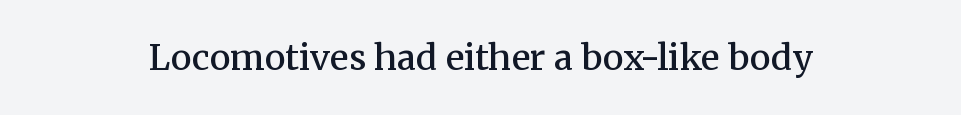
{"serif": "yes", "italic": "no", "bold": "semi", "weight": "semibold", "width": "normal", "stroke_contrast": "medium", "x_height": "medium", "monospaced": "no", "underline": "no", "align": "center", "letter_spacing": "normal", "letter_spacing_em": 0.0, "glyph_px": 35}
